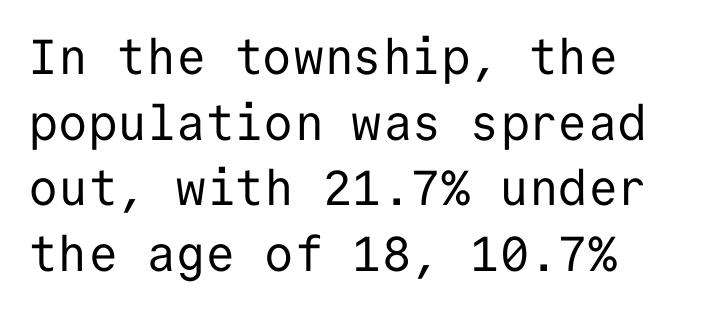
{"serif": "no", "italic": "no", "bold": "no", "weight": "regular", "width": "normal", "stroke_contrast": "low", "x_height": "medium", "monospaced": "yes", "underline": "no", "line_spacing": "normal", "line_spacing_ratio": 1.34, "letter_spacing": "normal", "letter_spacing_em": 0.0, "glyph_px": 49}
